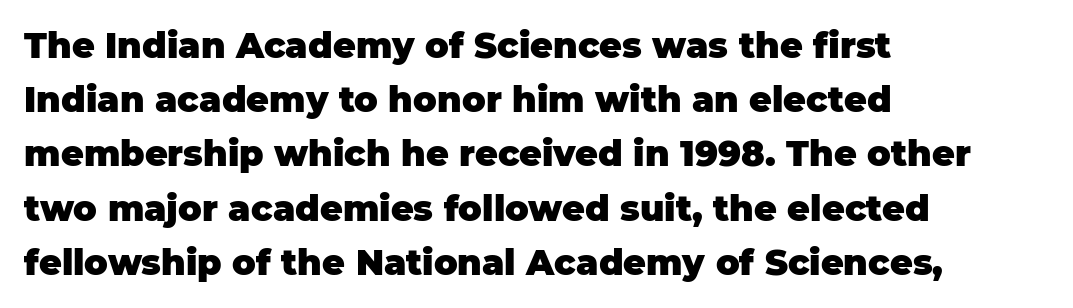
The image shows 35 px heavy sans-serif type, upright; set left-aligned, normal line spacing (1.55x), normal letter spacing, not underlined; low stroke contrast and a large x-height.
